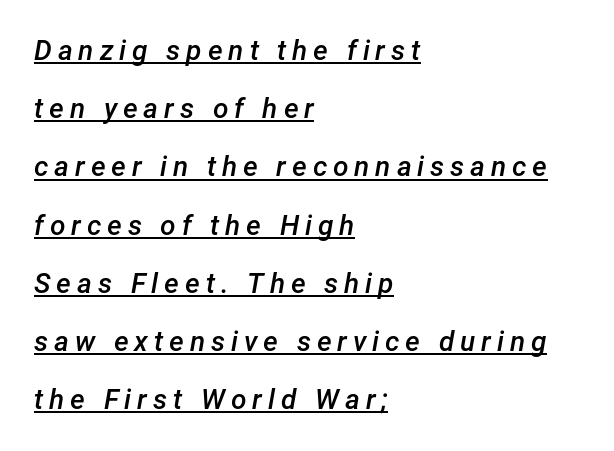
The image shows 28 px semibold type, italic (leaning right); set left-aligned, loose line spacing (2.08x), unusually wide letter spacing (+0.21 em), underlined; low stroke contrast and a medium x-height.
